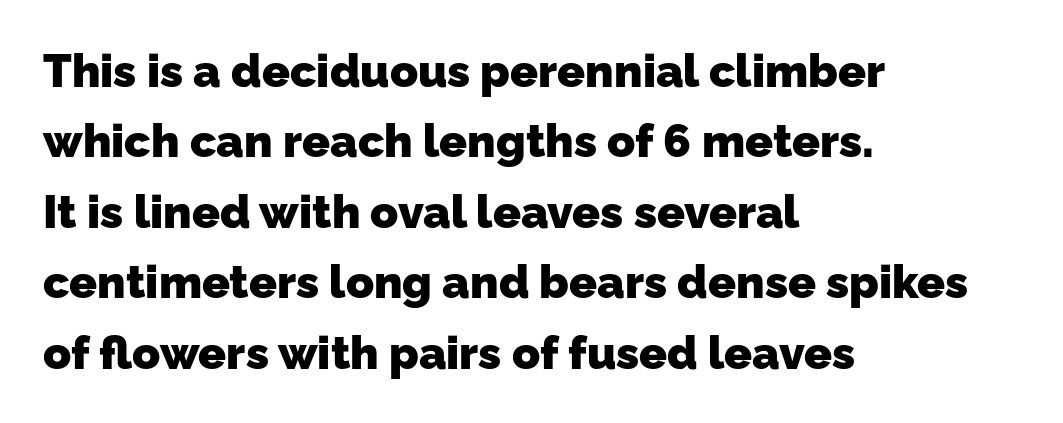
The lines in this sample share a left origin and differ only in where they stop. Underline: absent. You could not count columns in this text — the font is proportionally spaced. On the weight axis this lands at bold, roughly 700. Tracking here is standard; glyphs follow each other at the usual distance.
